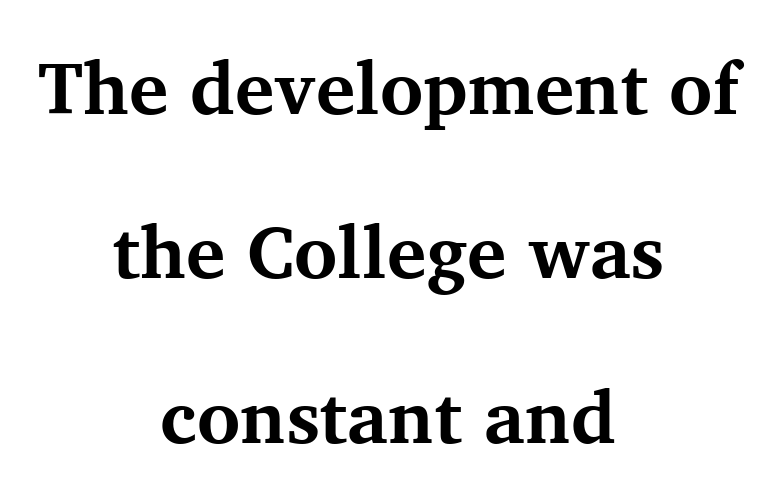
Does the copy run flush right? No — it is centered line by line. Think of a printed novel: that variable character pitch is what you see here. Regarding serifs, this sample has them. No extra tracking has been applied to these lines. Summary of weight: heavy, a full bold. Characters remain perfectly vertical along every line.
